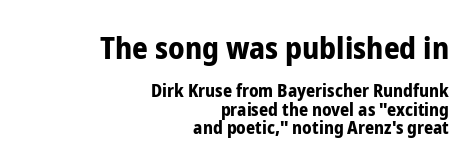
{"serif": "no", "italic": "no", "bold": "yes", "weight": "bold", "width": "condensed", "stroke_contrast": "low", "x_height": "medium", "monospaced": "no", "underline": "no", "align": "right", "line_spacing": "tight", "line_spacing_ratio": 1.02, "letter_spacing": "normal", "letter_spacing_em": 0.0, "larger_block": "first", "size_ratio": 1.72, "glyph_px": 31}
